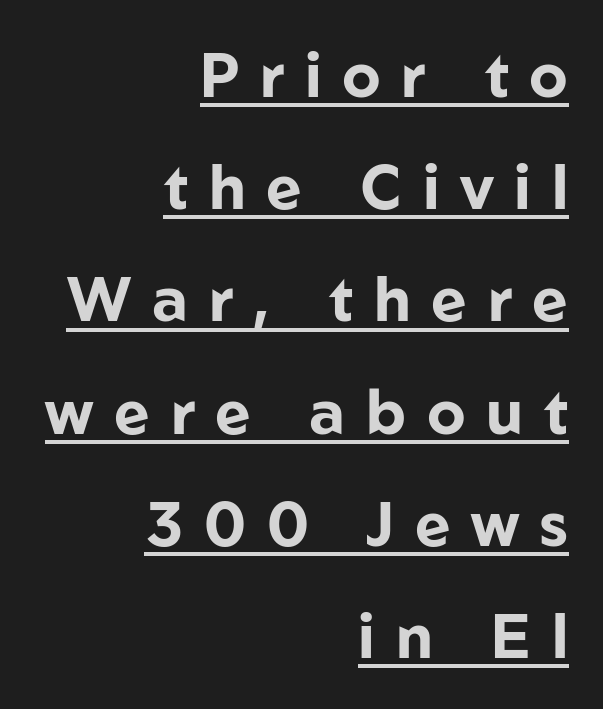
Quick note: underline on. Substantial extra tracking has been applied to these lines. No italicization has been applied; the sample stays upright. Unlike a traditional serif, this face leaves its strokes unadorned.
